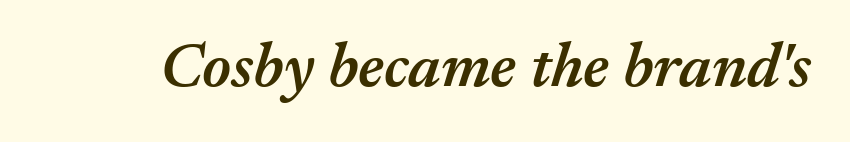
In terms of letterspacing, this is plain default setting. Emphasis-style slanted type is in use. The glyphs have the mass of a demibold cut, below bold. No word sits above an underline.
